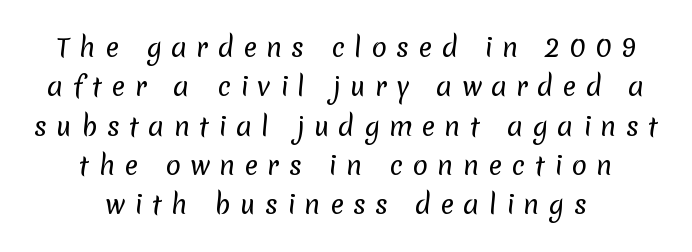
The image shows 26 px text type; set centered, normal line spacing (1.51x), unusually wide letter spacing (+0.35 em), not underlined.
